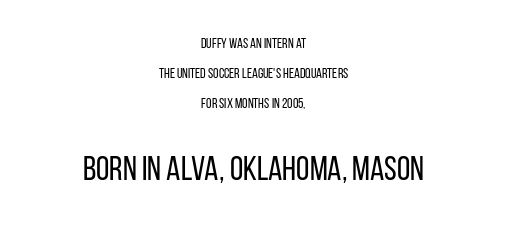
The image shows 34 px regular-weight, condensed sans-serif type, upright; set centered, loose line spacing (2.14x), normal letter spacing, not underlined; the second (bottom) block is 2.43x larger; low stroke contrast and a large x-height.
